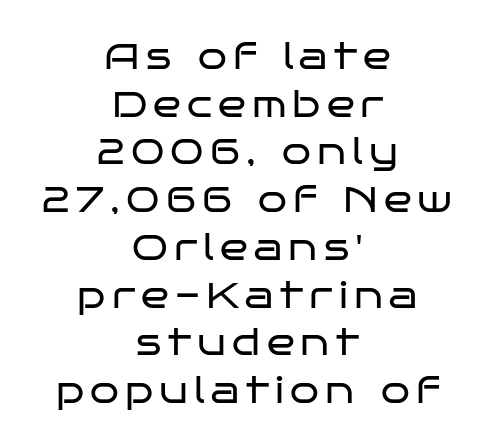
{"serif": "no", "italic": "no", "bold": "no", "weight": "regular", "width": "wide", "stroke_contrast": "low", "x_height": "large", "monospaced": "no", "underline": "no", "align": "center", "line_spacing": "normal", "line_spacing_ratio": 1.29, "glyph_px": 37}
